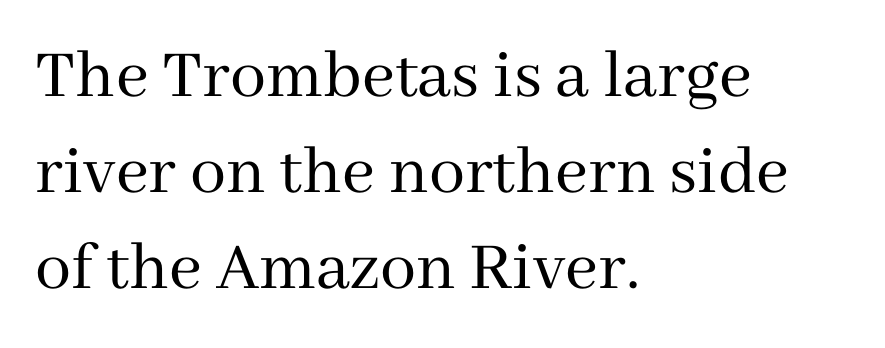
{"serif": "yes", "italic": "no", "bold": "no", "weight": "regular", "width": "normal", "stroke_contrast": "medium", "x_height": "medium", "monospaced": "no", "underline": "no", "align": "left", "line_spacing": "normal", "line_spacing_ratio": 1.33, "letter_spacing": "normal", "letter_spacing_em": 0.0, "glyph_px": 72}
